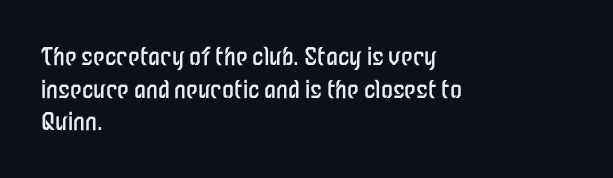
Q: Is the text bold? A: No.
Q: Is the text italic (slanted)? A: No, it is upright.
Q: Is the text underlined? A: No.
Q: How is the paragraph aligned? A: Left-aligned.
Q: Is the spacing between letters normal or unusually wide? A: Normal.
Q: Is the spacing between lines tight, normal or loose? A: Normal.
